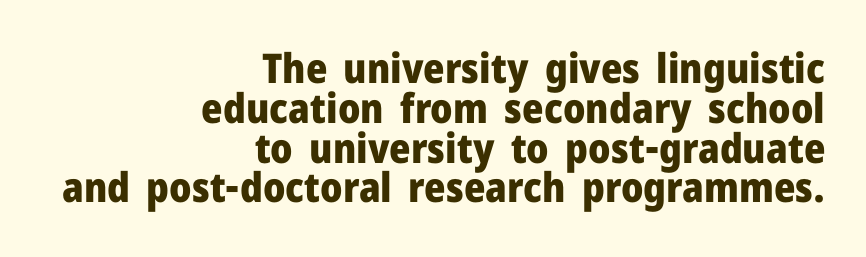
Q: Is the text bold? A: Yes.
Q: Is the text italic (slanted)? A: No, it is upright.
Q: Is the typeface a serif or a sans-serif typeface? A: Sans-serif.
Q: Is the text underlined? A: No.
Q: How is the paragraph aligned? A: Right-aligned.
Q: Is the spacing between letters normal or unusually wide? A: Normal.
Q: Is the spacing between lines tight, normal or loose? A: Tight.
Q: Width (condensed, normal, or wide)? A: Normal.
Q: Stroke contrast? A: Low.
Q: x-height? A: Medium.
Q: Monospaced? A: No.
